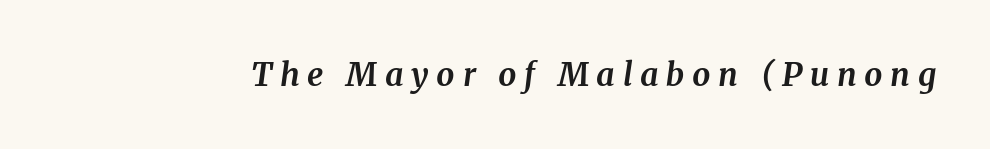
Bold? Absolutely — the strokes are thick and heavy. Would a proofreader flag this as italicized? Yes. Think of a printed novel: that variable character pitch is what you see here. A bare baseline throughout the passage. The tracking jumps out immediately: characters are airy and widely separated.
